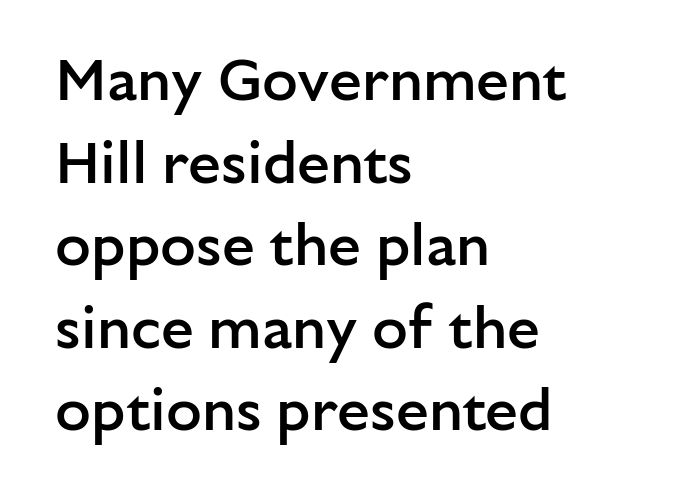
Q: Is the text bold? A: Semi-bold.
Q: Is the text italic (slanted)? A: No, it is upright.
Q: Is the typeface a serif or a sans-serif typeface? A: Sans-serif.
Q: Is the text underlined? A: No.
Q: How is the paragraph aligned? A: Left-aligned.
Q: Is the spacing between letters normal or unusually wide? A: Normal.
Q: Is the spacing between lines tight, normal or loose? A: Normal.
Q: Width (condensed, normal, or wide)? A: Normal.
Q: Stroke contrast? A: Low.
Q: x-height? A: Medium.
Q: Monospaced? A: No.
